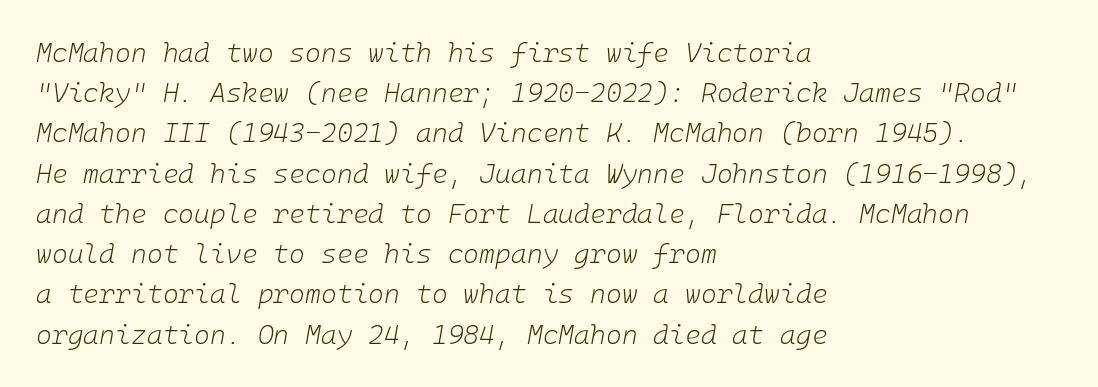
{"italic": "yes", "lean": "right", "slant_degrees": 10, "bold": "no", "underline": "no", "align": "left", "line_spacing": "normal", "line_spacing_ratio": 1.49, "letter_spacing": "normal", "letter_spacing_em": 0.0, "glyph_px": 27}
